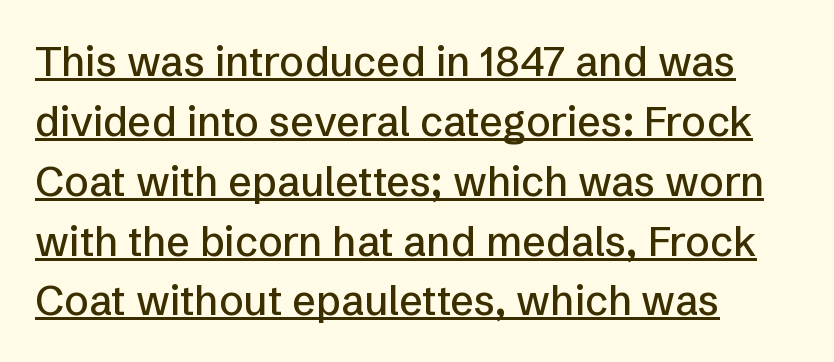
Q: Is the text italic (slanted)? A: No, it is upright.
Q: Is the typeface a serif or a sans-serif typeface? A: Sans-serif.
Q: Is the text underlined? A: Yes.
Q: How is the paragraph aligned? A: Left-aligned.
Q: Is the spacing between letters normal or unusually wide? A: Normal.
Q: Is the spacing between lines tight, normal or loose? A: Normal.
Q: Width (condensed, normal, or wide)? A: Normal.
Q: Stroke contrast? A: Low.
Q: x-height? A: Medium.
Q: Monospaced? A: No.
